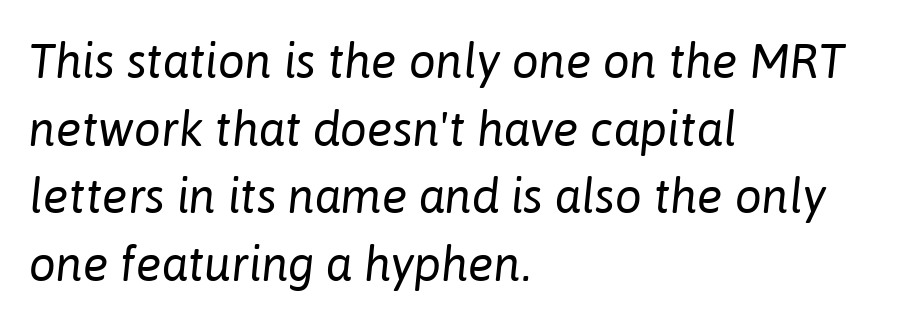
Q: Is the text bold? A: No.
Q: Is the text italic (slanted)? A: Yes, it leans right by about 6 degrees.
Q: Is the text underlined? A: No.
Q: How is the paragraph aligned? A: Left-aligned.
Q: Is the spacing between letters normal or unusually wide? A: Normal.
Q: Is the spacing between lines tight, normal or loose? A: Normal.
Q: Width (condensed, normal, or wide)? A: Normal.
Q: Stroke contrast? A: Low.
Q: x-height? A: Medium.
Q: Monospaced? A: No.
